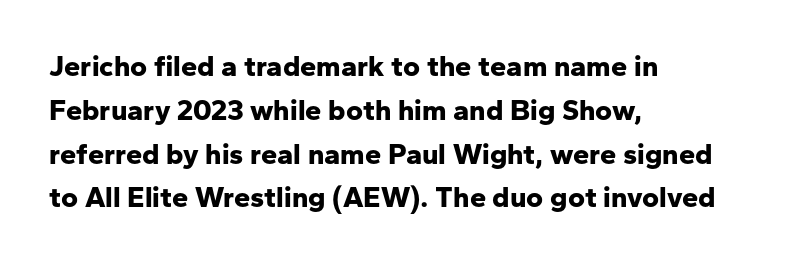
{"serif": "no", "italic": "no", "bold": "yes", "weight": "bold", "width": "normal", "stroke_contrast": "low", "x_height": "medium", "monospaced": "no", "underline": "no", "align": "left", "line_spacing": "normal", "line_spacing_ratio": 1.51, "letter_spacing": "normal", "letter_spacing_em": 0.0, "glyph_px": 29}
